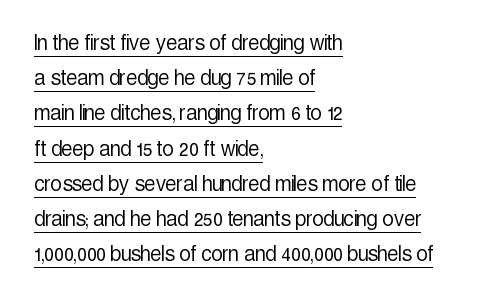
The image shows 25 px text type, upright; set left-aligned, normal line spacing (1.41x), normal letter spacing, underlined.
